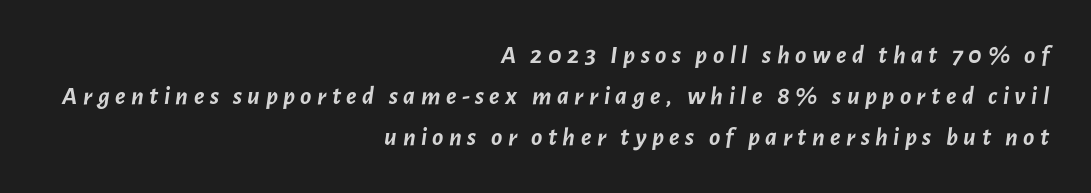
{"italic": "yes", "lean": "right", "slant_degrees": 7, "bold": "yes", "underline": "no", "align": "right", "line_spacing": "normal", "line_spacing_ratio": 1.57, "letter_spacing": "wide", "letter_spacing_em": 0.21, "glyph_px": 26}
